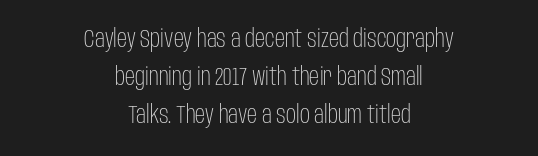
Quick note: not italic, upright. A normal amount of white space separates one row of letters from the next. Stems here are at most as thick as an everyday book face. No word sits above an underline. A student would call this center alignment; a typographer would say set centered. Caption: standard tracking, unaltered.
